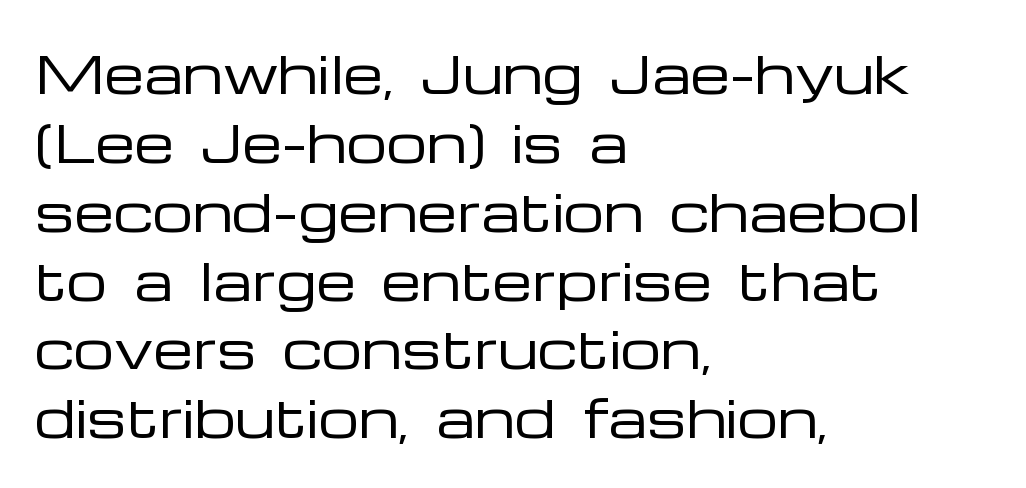
{"serif": "no", "italic": "no", "bold": "no", "weight": "regular", "width": "wide", "stroke_contrast": "low", "x_height": "medium", "monospaced": "no", "underline": "no", "align": "left", "line_spacing": "normal", "line_spacing_ratio": 1.35, "letter_spacing": "normal", "letter_spacing_em": 0.0, "glyph_px": 51}
